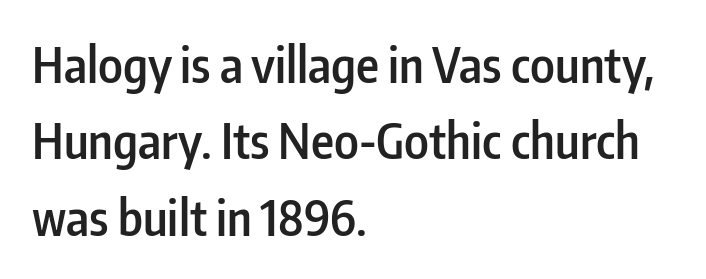
The lines are quadded left. Regarding serifs, this sample does without them. The type is set solid horizontally, with unmodified tracking. Reading down the column, the eye jumps a familiar distance to each next line. This sample uses an upright cut, with every glyph sitting square on the baseline. Words float on clear page, feet unadorned.
